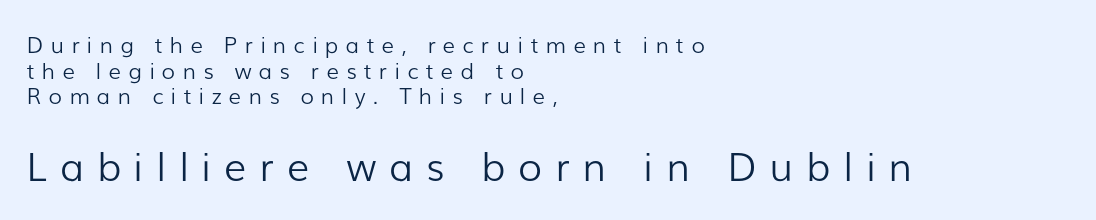
{"serif": "no", "italic": "no", "bold": "no", "weight": "light", "width": "normal", "stroke_contrast": "low", "x_height": "medium", "monospaced": "no", "underline": "no", "align": "left", "line_spacing_ratio": 1.16, "letter_spacing": "wide", "letter_spacing_em": 0.33, "larger_block": "second", "size_ratio": 1.77, "glyph_px": 39}
